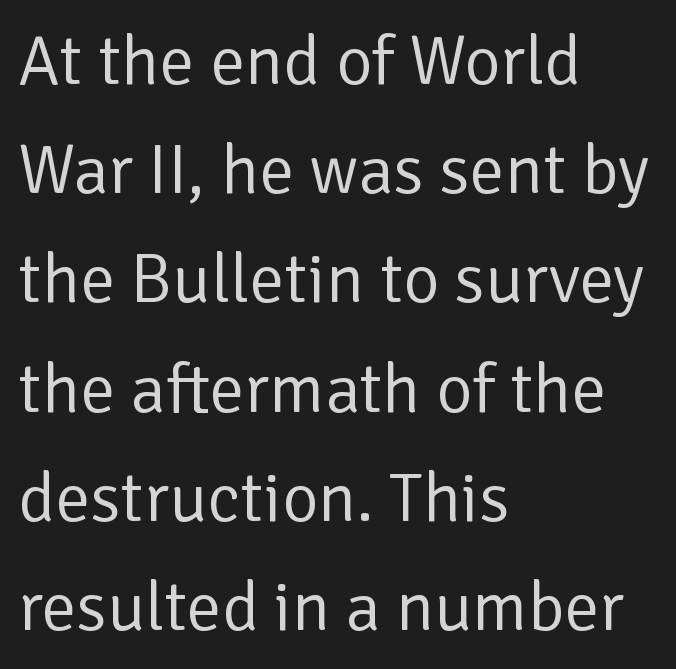
{"serif": "no", "italic": "no", "bold": "no", "weight": "regular", "width": "normal", "stroke_contrast": "low", "x_height": "medium", "monospaced": "no", "underline": "no", "align": "left", "line_spacing": "normal", "line_spacing_ratio": 1.56, "letter_spacing": "normal", "letter_spacing_em": 0.0, "glyph_px": 70}
